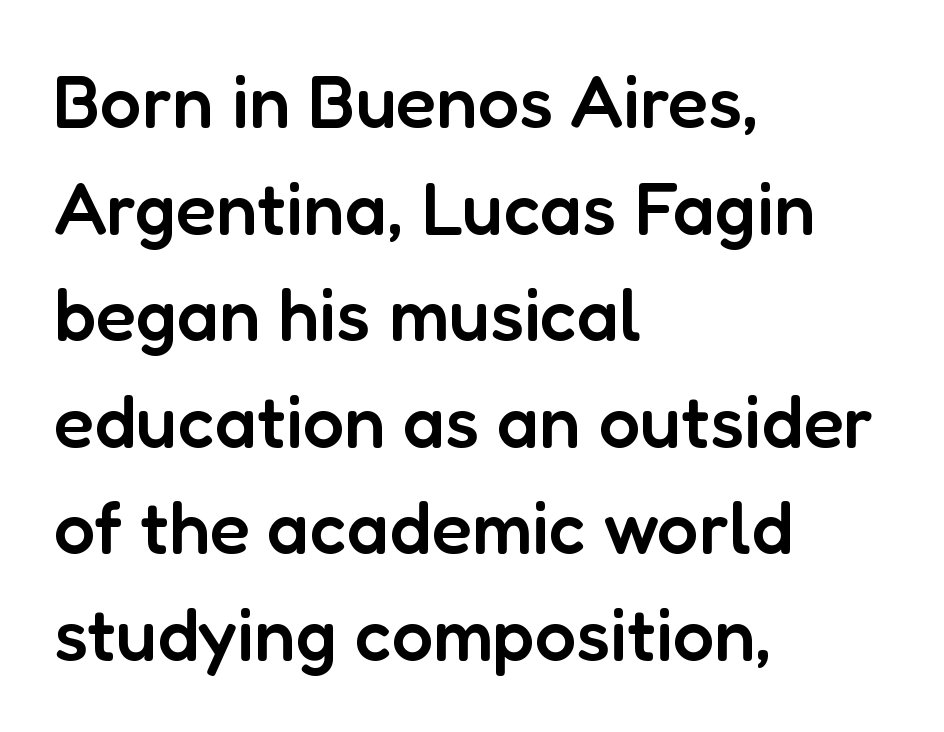
The image shows 74 px semibold sans-serif type, upright; set left-aligned, normal line spacing (1.44x), normal letter spacing, not underlined; low stroke contrast and a medium x-height.
